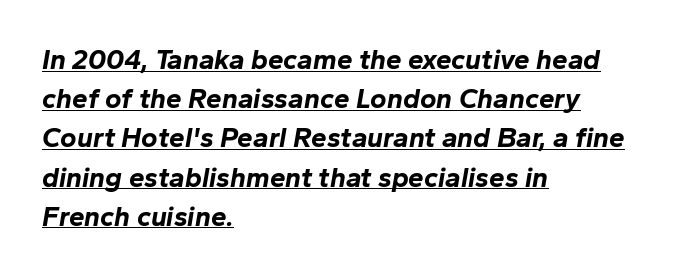
The lettering is marked with a stroke running underneath it. Line beginnings align vertically; line endings do not. The specimen reads as italic at a glance. Set as a true bold cut, around the 700 mark.
